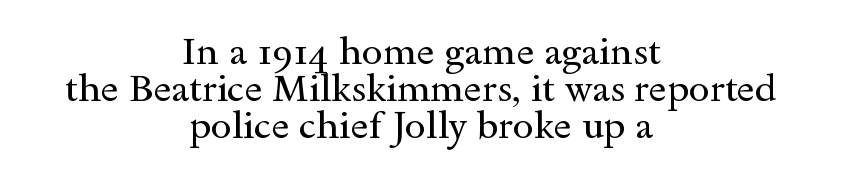
{"serif": "yes", "italic": "no", "bold": "no", "weight": "regular", "width": "wide", "x_height": "small", "monospaced": "no", "underline": "no", "align": "center", "line_spacing": "tight", "line_spacing_ratio": 0.98, "letter_spacing": "normal", "letter_spacing_em": 0.0, "glyph_px": 38}
